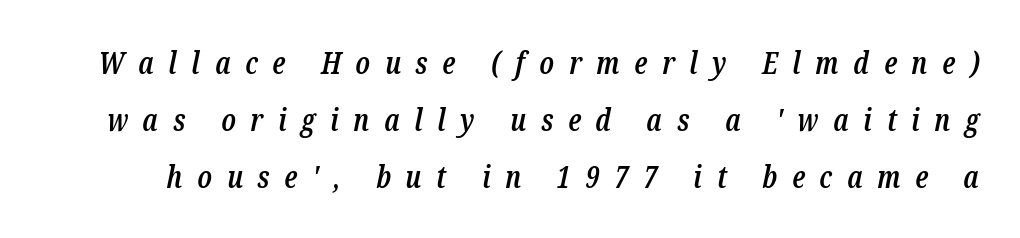
The image shows 30 px semibold, condensed serif type, italic (leaning right); set loose line spacing (1.9x), unusually wide letter spacing (+0.49 em), not underlined; low stroke contrast and a medium x-height.
